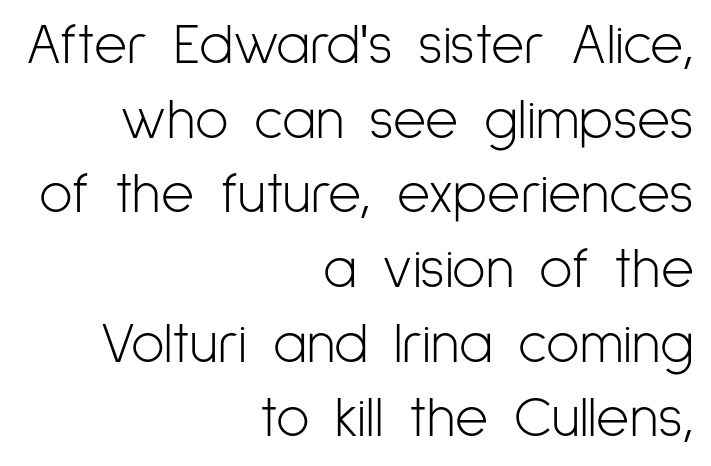
{"serif": "no", "italic": "no", "bold": "no", "weight": "light", "width": "condensed", "stroke_contrast": "low", "x_height": "medium", "monospaced": "no", "underline": "no", "align": "right", "line_spacing": "normal", "line_spacing_ratio": 1.31, "letter_spacing": "normal", "letter_spacing_em": 0.0, "glyph_px": 57}
